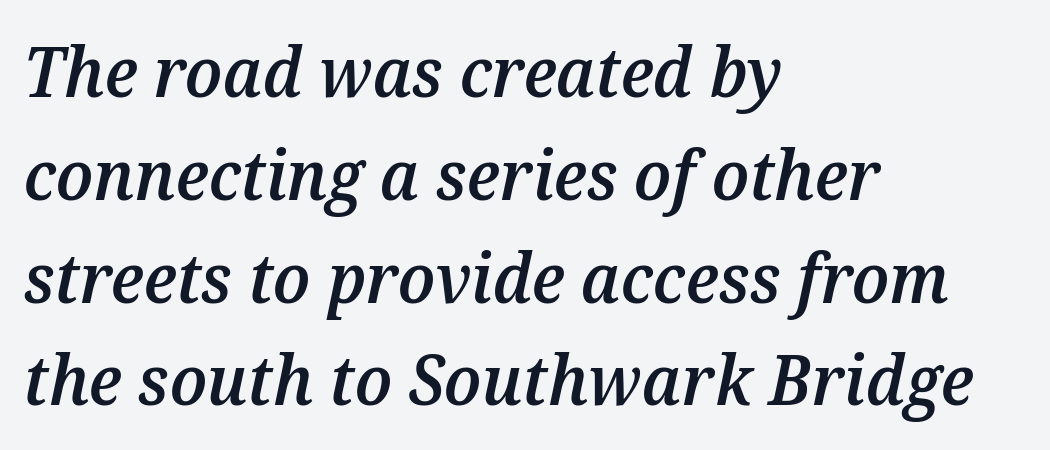
The image shows 69 px semibold type, italic (leaning right); set left-aligned, normal line spacing (1.49x), normal letter spacing, not underlined; medium stroke contrast and a medium x-height.
